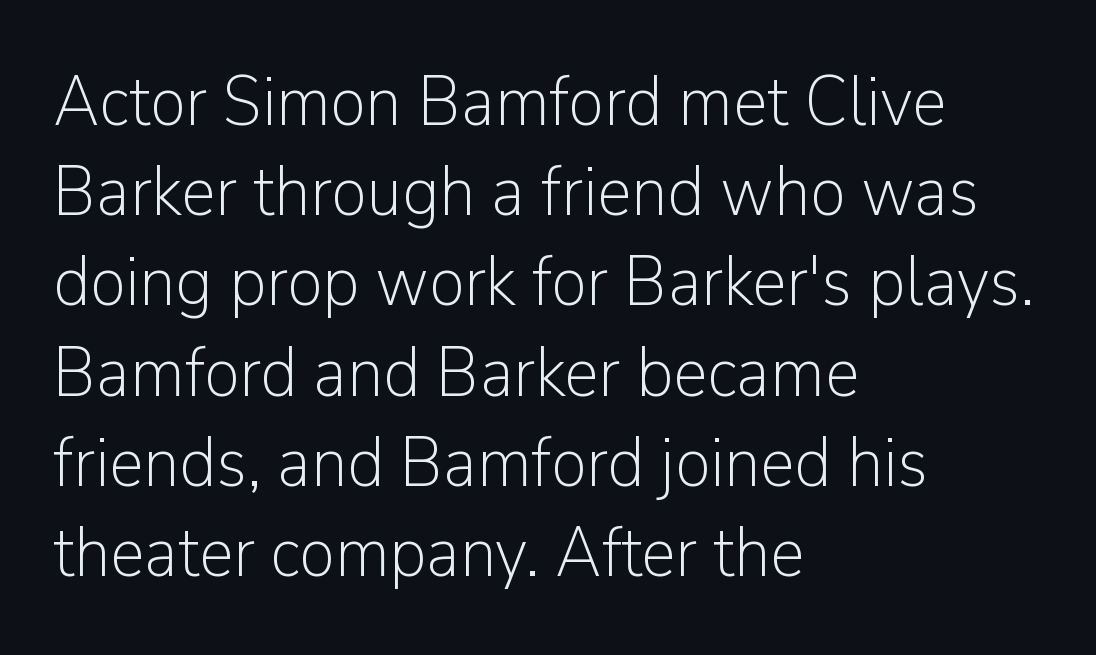
Look at the bottom of the vertical strokes: they stop flat, with no serifs. On a weight scale, this lands at 450 or below. The tracking reads as untouched default to a designer's eye. Tall strokes in this sample are plumb rather than angled. Regarding leading, the lines here are spaced in the standard way.
